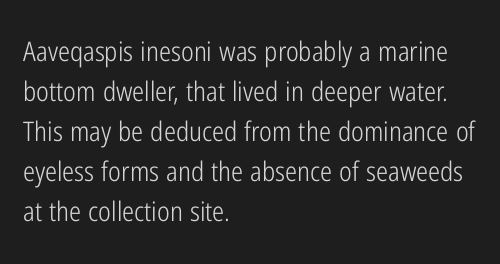
The image shows 27 px text type, upright; set left-aligned, normal line spacing (1.48x), normal letter spacing, not underlined.
